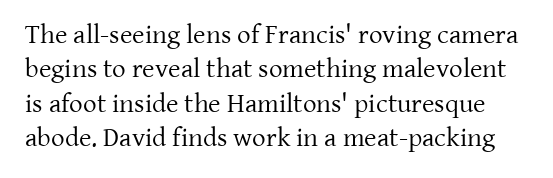
The image shows 27 px text type, upright; set normal line spacing (1.27x), normal letter spacing, not underlined.
